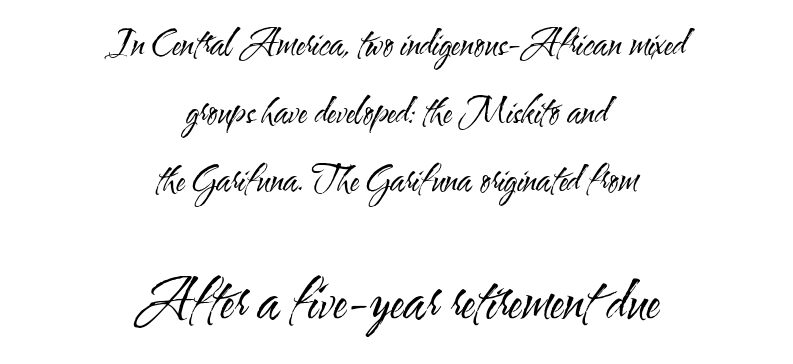
{"serif": "no", "bold": "no", "weight": "regular", "width": "condensed", "stroke_contrast": "medium", "x_height": "small", "monospaced": "no", "underline": "no", "align": "center", "line_spacing": "loose", "line_spacing_ratio": 1.94, "letter_spacing": "normal", "letter_spacing_em": 0.0, "larger_block": "second", "size_ratio": 1.51, "glyph_px": 53}
